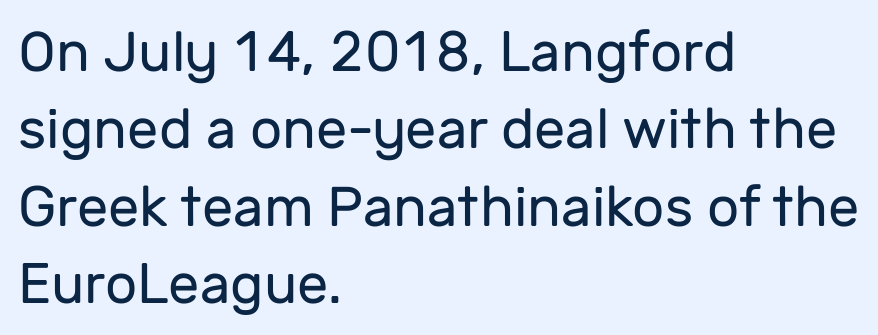
The image shows 56 px regular-weight sans-serif type, upright; set left-aligned, normal line spacing (1.38x), normal letter spacing, not underlined; low stroke contrast and a medium x-height.
